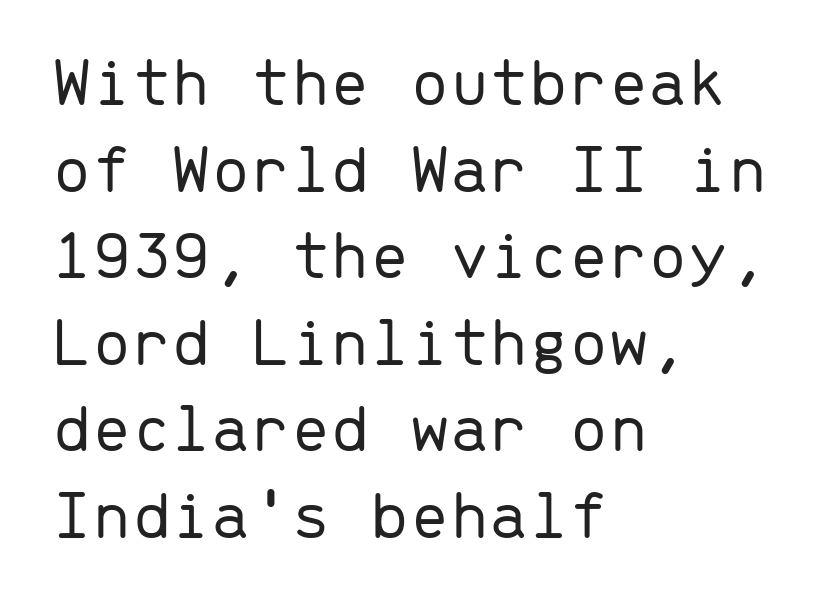
Q: Is the text bold? A: No.
Q: Is the text italic (slanted)? A: No, it is upright.
Q: Is the typeface a serif or a sans-serif typeface? A: Sans-serif.
Q: Is the text underlined? A: No.
Q: How is the paragraph aligned? A: Left-aligned.
Q: Is the spacing between letters normal or unusually wide? A: Normal.
Q: Width (condensed, normal, or wide)? A: Normal.
Q: Stroke contrast? A: Low.
Q: x-height? A: Medium.
Q: Monospaced? A: Yes.
